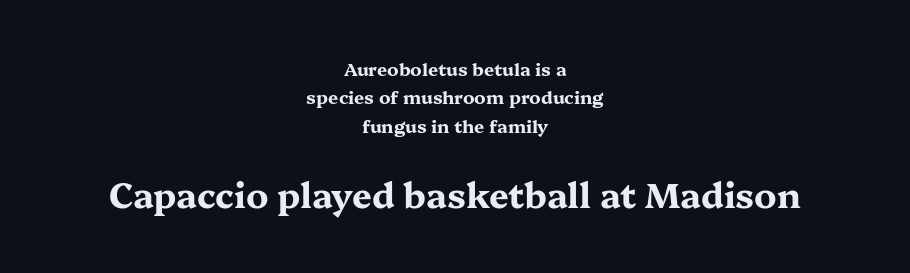
It's the straight-up-and-down kind of type. Successive baselines arrive at the customary interval. Varying glyph widths throughout — classic text-font behaviour. Look at the bottom of the vertical strokes: they flare into serifs here.
